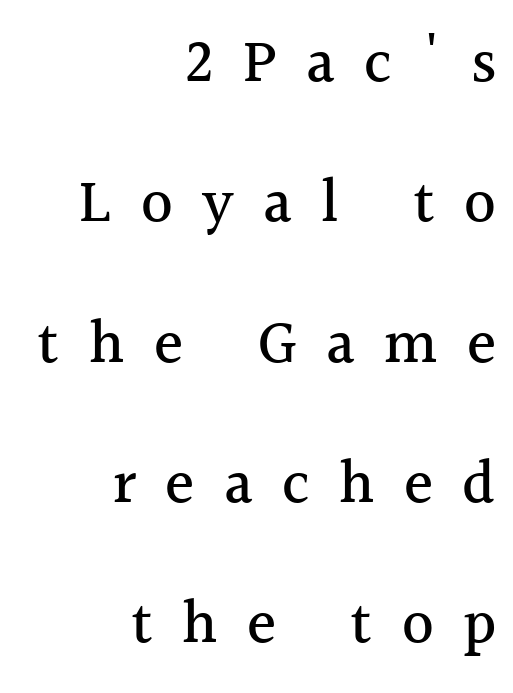
The image shows 61 px serif type, upright; set right-aligned, loose line spacing (2.3x), unusually wide letter spacing (+0.48 em), not underlined; a medium x-height.
